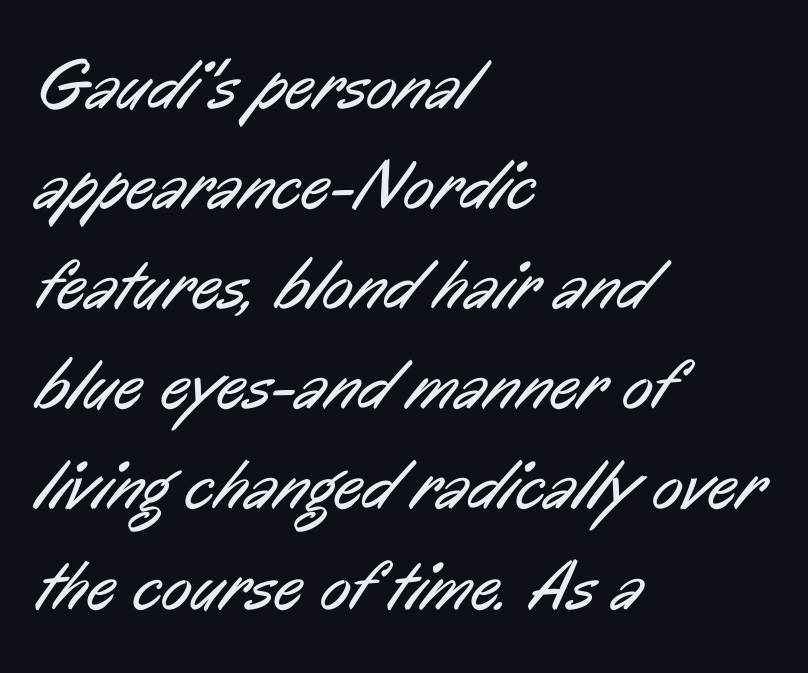
{"serif": "no", "bold": "no", "weight": "regular", "width": "condensed", "stroke_contrast": "low", "x_height": "medium", "monospaced": "no", "underline": "no", "align": "left", "line_spacing": "normal", "line_spacing_ratio": 1.41, "letter_spacing": "normal", "letter_spacing_em": 0.0, "glyph_px": 71}
